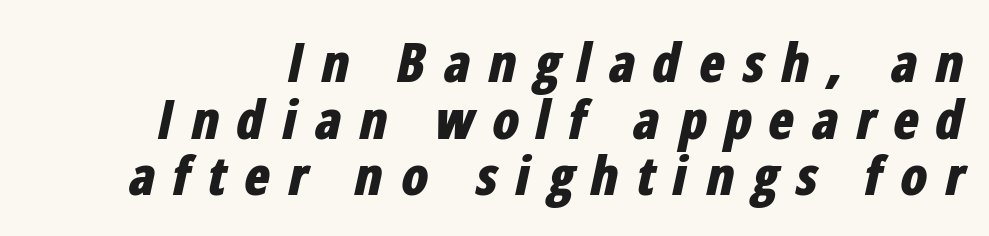
Spacing verdict: proportional, widths tailored to each character. Pretty heavy lettering here — definitely bold. Letters rest on an invisible, unmarked baseline. The letters are spread apart with noticeably loose tracking. The space between consecutive lines is stingy.
